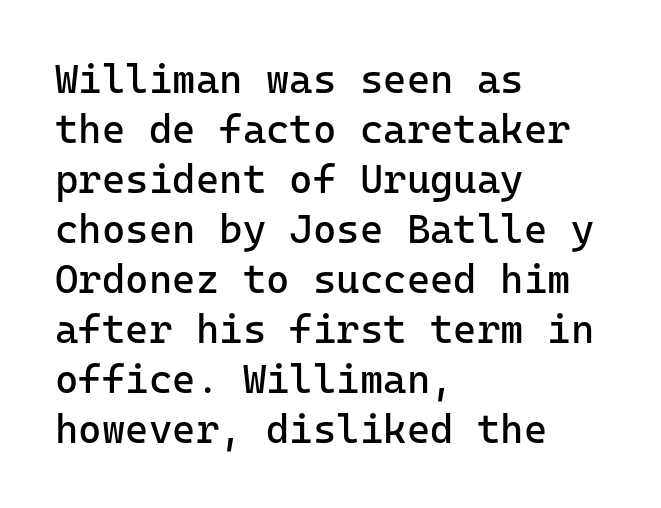
Letters rest on an invisible, unmarked baseline. The rows are spaced the way most documents space them. Nothing sits at the stroke ends, so this counts as sans-serif. Is this a fixed-width face? Yes — each glyph sits in an identical cell. Tracking here is standard; glyphs follow each other at the usual distance. Typeset ragged right — the left edge is the straight one.
